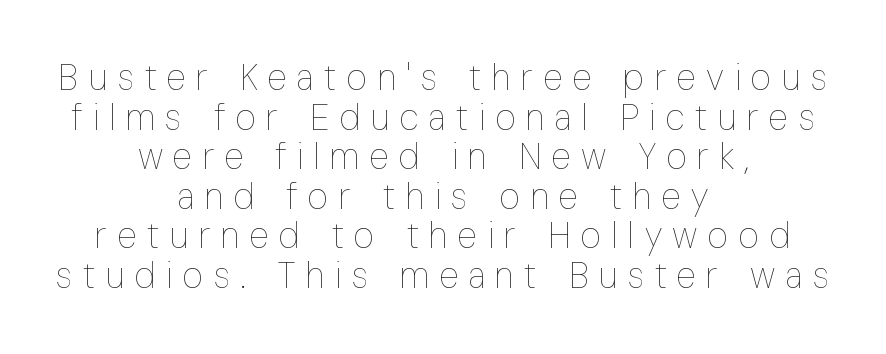
The image shows 36 px thin, condensed type, upright; set centered, tight line spacing (1.1x), unusually wide letter spacing (+0.29 em), not underlined; low stroke contrast and a medium x-height.
